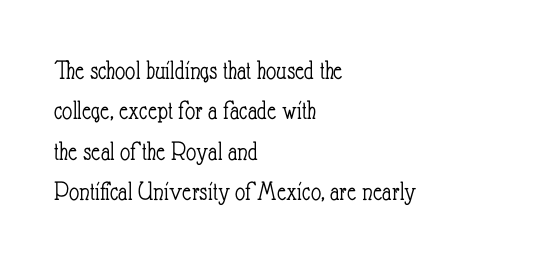
Q: Is the text bold? A: No.
Q: Is the text italic (slanted)? A: No, it is upright.
Q: Is the text underlined? A: No.
Q: How is the paragraph aligned? A: Left-aligned.
Q: Is the spacing between letters normal or unusually wide? A: Normal.
Q: Is the spacing between lines tight, normal or loose? A: Normal.
Q: Width (condensed, normal, or wide)? A: Condensed.
Q: Stroke contrast? A: Low.
Q: x-height? A: Small.
Q: Monospaced? A: No.
